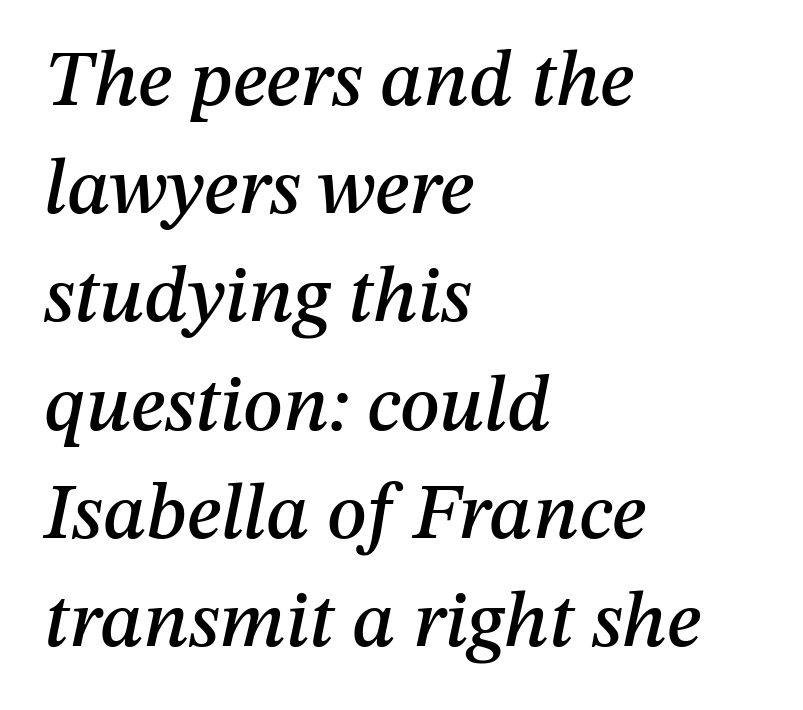
{"italic": "yes", "lean": "right", "slant_degrees": 12, "width": "normal", "stroke_contrast": "medium", "x_height": "medium", "monospaced": "no", "underline": "no", "align": "left", "line_spacing": "normal", "line_spacing_ratio": 1.37, "letter_spacing": "normal", "letter_spacing_em": 0.0, "glyph_px": 79}
